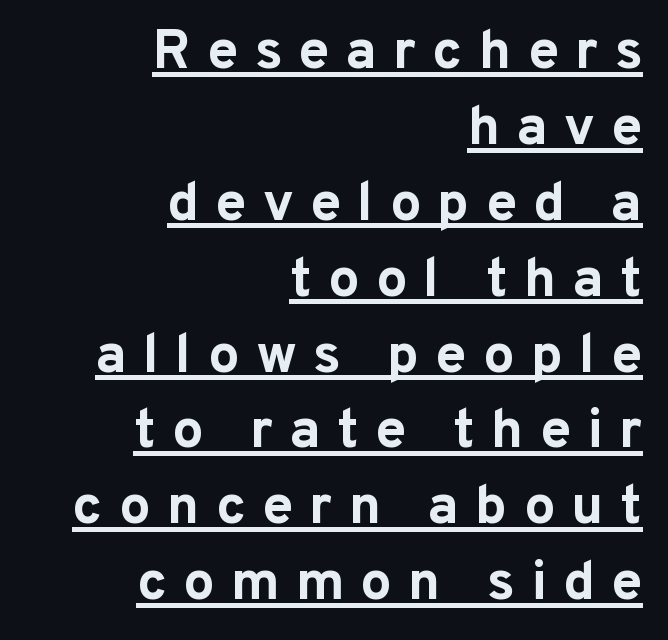
No italicization has been applied; the sample stays upright. Think of a printed novel: that variable character pitch is what you see here. How heavy is the stroke? Heavy — this is a bold. The typeface chosen for these lines omits serifs. In terms of letterspacing, this is a distinctly airy, spread setting.
